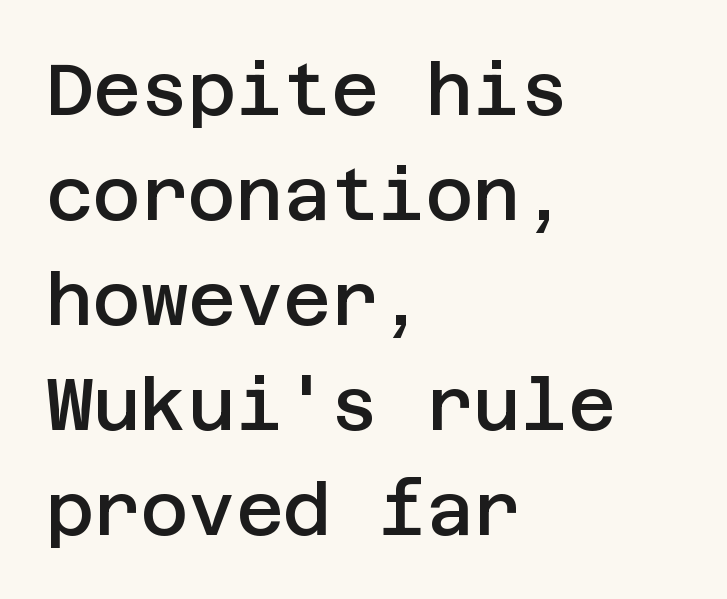
The lines are quadded left. The area under the type is left untouched. This is the in-between weight designers call semibold or demi. The designer went with a sans here, leaving each stem footless. Quick note: not italic, upright. Nothing unusual about the tracking: characters are spaced as the font intends.
